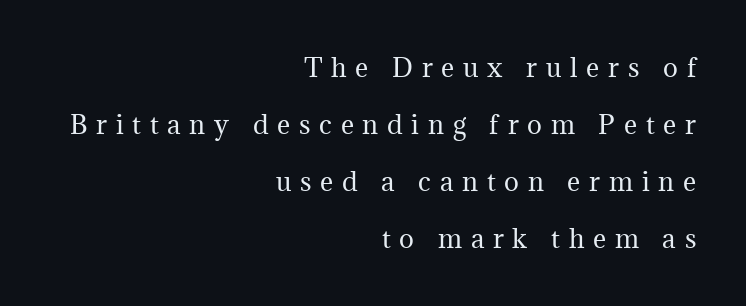
{"italic": "no", "bold": "no", "underline": "no", "align": "right", "line_spacing": "loose", "line_spacing_ratio": 2.28, "letter_spacing": "wide", "letter_spacing_em": 0.35, "glyph_px": 25}
